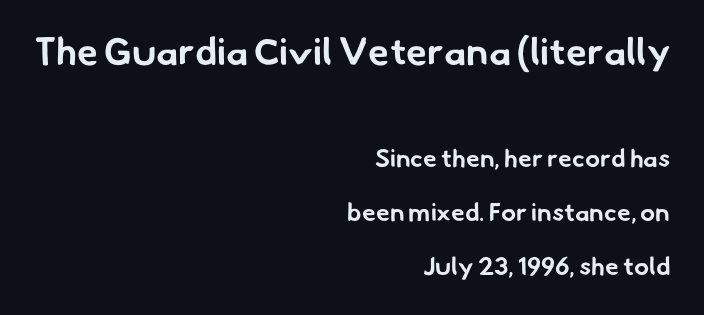
The image shows 38 px bold sans-serif type; set right-aligned, loose line spacing (2.17x), normal letter spacing, not underlined; the first (top) block is 1.52x larger; low stroke contrast and a small x-height.
